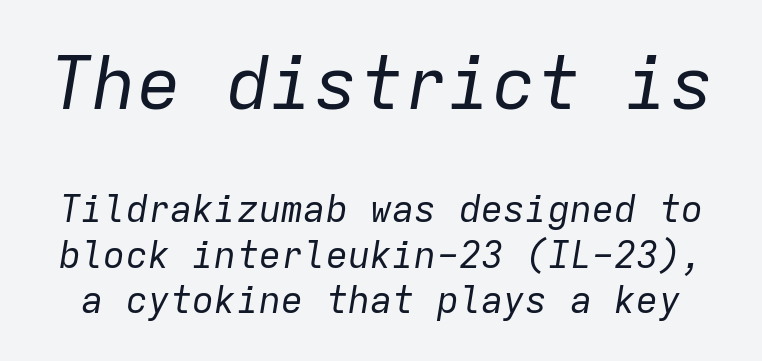
{"italic": "yes", "lean": "right", "slant_degrees": 9, "bold": "no", "weight": "regular", "width": "normal", "stroke_contrast": "low", "x_height": "medium", "monospaced": "yes", "underline": "no", "line_spacing_ratio": 1.22, "letter_spacing": "normal", "letter_spacing_em": 0.0, "larger_block": "first", "size_ratio": 2.0, "glyph_px": 74}
